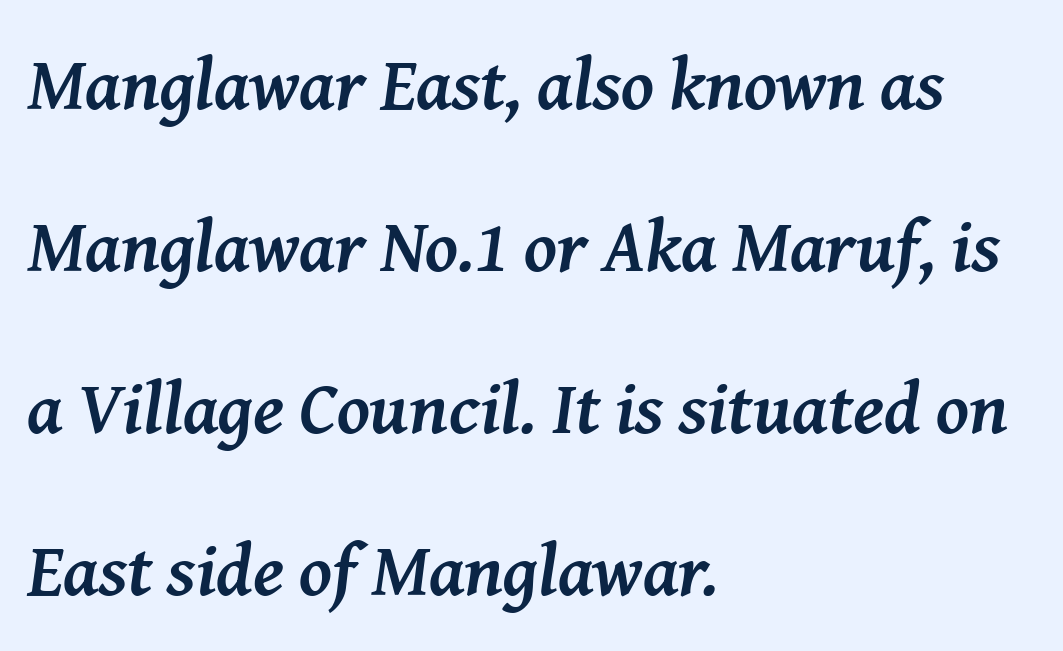
The image shows 74 px semibold serif type, italic (leaning right); set left-aligned, loose line spacing (2.19x), normal letter spacing, not underlined; medium stroke contrast and a medium x-height.
